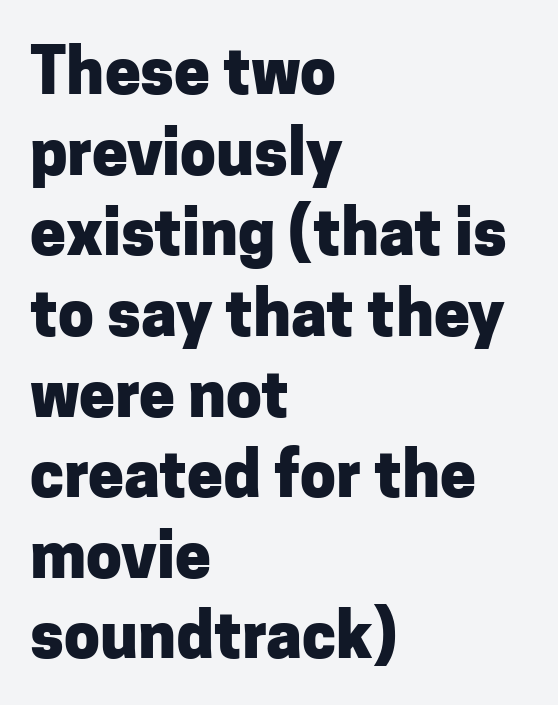
{"serif": "no", "italic": "no", "bold": "yes", "weight": "heavy", "width": "normal", "stroke_contrast": "low", "x_height": "medium", "monospaced": "no", "underline": "no", "align": "left", "line_spacing": "normal", "line_spacing_ratio": 1.26, "letter_spacing": "normal", "letter_spacing_em": 0.0, "glyph_px": 64}
